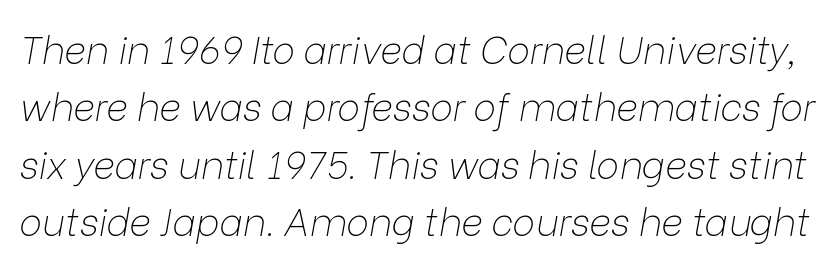
Q: Is the text bold? A: No.
Q: Is the text italic (slanted)? A: Yes, it leans right by about 9 degrees.
Q: Is the text underlined? A: No.
Q: Is the spacing between letters normal or unusually wide? A: Normal.
Q: Is the spacing between lines tight, normal or loose? A: Normal.
Q: Width (condensed, normal, or wide)? A: Normal.
Q: Stroke contrast? A: Low.
Q: x-height? A: Medium.
Q: Monospaced? A: No.
